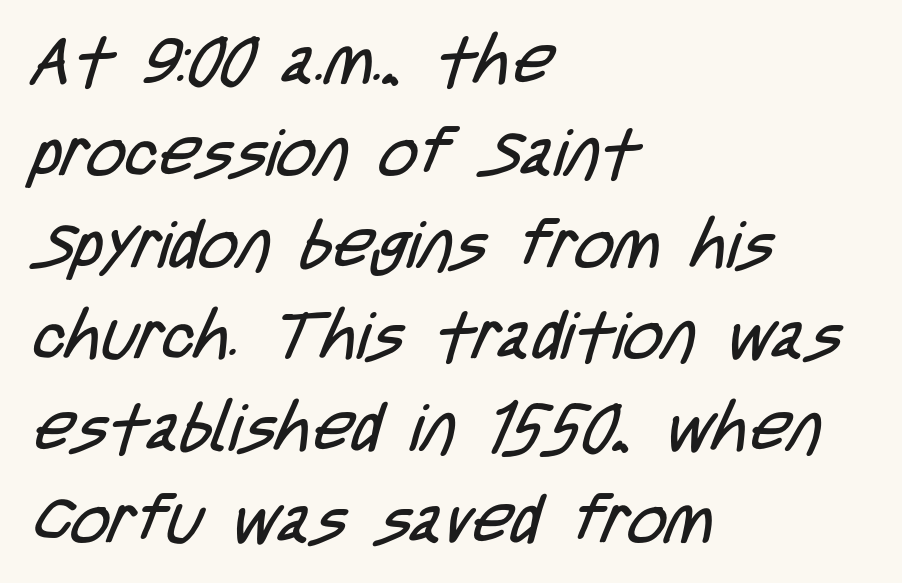
{"serif": "no", "bold": "no", "weight": "regular", "width": "condensed", "stroke_contrast": "low", "x_height": "large", "monospaced": "no", "underline": "no", "align": "left", "line_spacing": "normal", "line_spacing_ratio": 1.37, "letter_spacing": "normal", "letter_spacing_em": 0.0, "glyph_px": 67}
